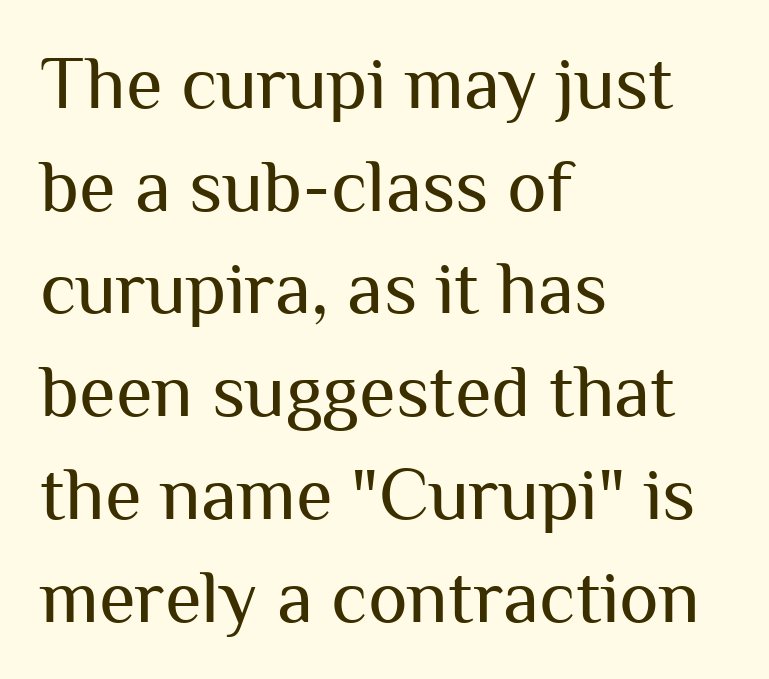
{"serif": "no", "italic": "no", "bold": "no", "weight": "regular", "width": "normal", "stroke_contrast": "medium", "x_height": "medium", "monospaced": "no", "underline": "no", "align": "left", "line_spacing": "normal", "line_spacing_ratio": 1.37, "letter_spacing": "normal", "letter_spacing_em": 0.0, "glyph_px": 75}
